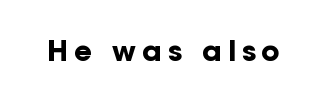
{"serif": "no", "italic": "no", "bold": "yes", "weight": "bold", "width": "normal", "stroke_contrast": "low", "x_height": "medium", "monospaced": "no", "underline": "no", "letter_spacing": "wide", "letter_spacing_em": 0.21, "glyph_px": 28}
